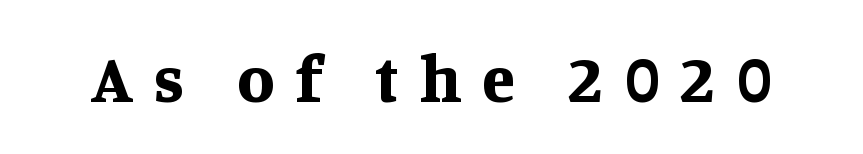
The image shows 67 px bold serif type, upright; set unusually wide letter spacing (+0.32 em), not underlined; medium stroke contrast and a large x-height.
